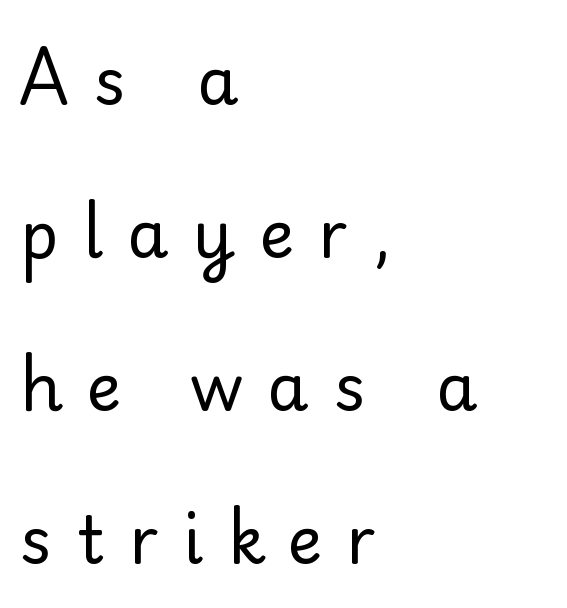
Q: Is the text bold? A: No.
Q: Is the text italic (slanted)? A: No, it is upright.
Q: Is the typeface a serif or a sans-serif typeface? A: Sans-serif.
Q: Is the text underlined? A: No.
Q: How is the paragraph aligned? A: Left-aligned.
Q: Is the spacing between letters normal or unusually wide? A: Unusually wide.
Q: Is the spacing between lines tight, normal or loose? A: Loose.
Q: Width (condensed, normal, or wide)? A: Normal.
Q: Stroke contrast? A: Low.
Q: x-height? A: Small.
Q: Monospaced? A: No.
